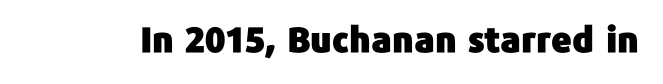
Q: Is the text italic (slanted)? A: No, it is upright.
Q: Is the typeface a serif or a sans-serif typeface? A: Sans-serif.
Q: Is the text underlined? A: No.
Q: Is the spacing between letters normal or unusually wide? A: Normal.
Q: Width (condensed, normal, or wide)? A: Normal.
Q: Stroke contrast? A: Low.
Q: x-height? A: Medium.
Q: Monospaced? A: No.
